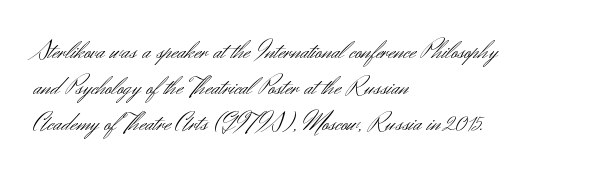
Q: Is the text bold? A: No.
Q: Is the text italic (slanted)? A: Yes.
Q: Is the text underlined? A: No.
Q: How is the paragraph aligned? A: Left-aligned.
Q: Is the spacing between letters normal or unusually wide? A: Normal.
Q: Is the spacing between lines tight, normal or loose? A: Normal.
